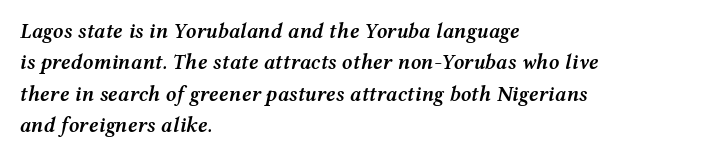
Q: Is the text bold? A: Semi-bold.
Q: Is the text italic (slanted)? A: Yes, it leans right by about 12 degrees.
Q: Is the text underlined? A: No.
Q: How is the paragraph aligned? A: Left-aligned.
Q: Is the spacing between letters normal or unusually wide? A: Normal.
Q: Is the spacing between lines tight, normal or loose? A: Normal.
